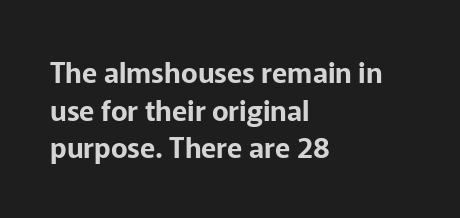
Is there much room between lines? A standard amount, neither cramped nor airy. The face used here is a sans, in the tradition of grotesques and geometrics. This sample uses plain, unmodified letter spacing. You can tell it's not italic because the verticals are truly vertical.
